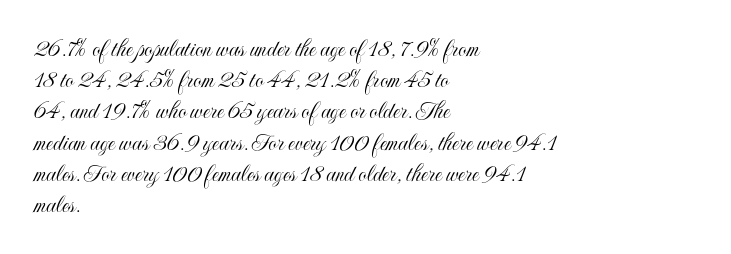
{"underline": "no", "align": "left", "line_spacing_ratio": 1.2, "letter_spacing": "normal", "letter_spacing_em": 0.0, "glyph_px": 26}
